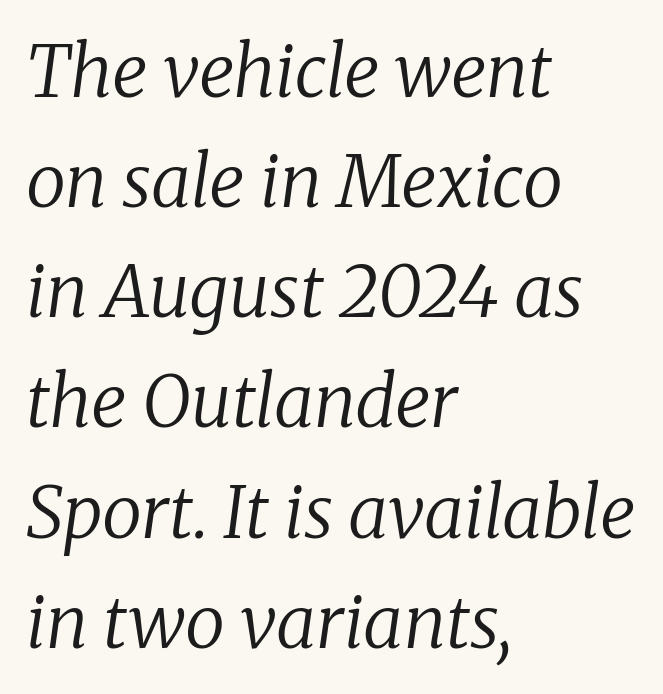
Q: Is the text bold? A: No.
Q: Is the text italic (slanted)? A: Yes, it leans right by about 8 degrees.
Q: Is the typeface a serif or a sans-serif typeface? A: Serif.
Q: Is the text underlined? A: No.
Q: How is the paragraph aligned? A: Left-aligned.
Q: Is the spacing between letters normal or unusually wide? A: Normal.
Q: Is the spacing between lines tight, normal or loose? A: Normal.
Q: Width (condensed, normal, or wide)? A: Normal.
Q: Stroke contrast? A: Low.
Q: x-height? A: Medium.
Q: Monospaced? A: No.
